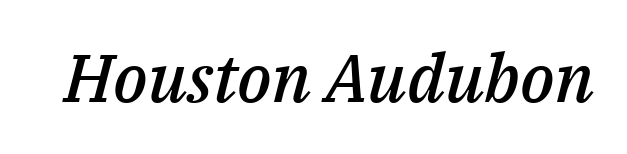
{"italic": "yes", "lean": "right", "slant_degrees": 14, "bold": "semi", "weight": "semibold", "width": "normal", "stroke_contrast": "medium", "x_height": "medium", "monospaced": "no", "underline": "no", "letter_spacing": "normal", "letter_spacing_em": 0.0, "glyph_px": 67}
